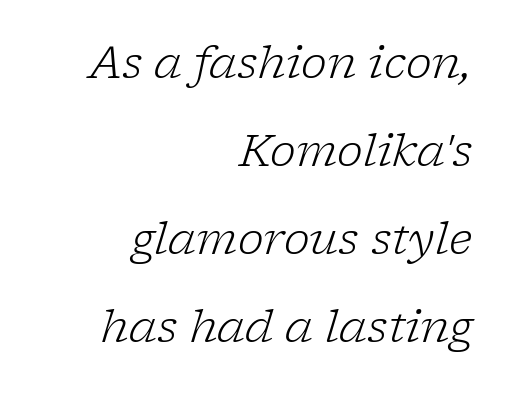
The image shows 44 px light serif type, italic (leaning right); set right-aligned, loose line spacing (2.0x), normal letter spacing, not underlined; low stroke contrast and a medium x-height.
